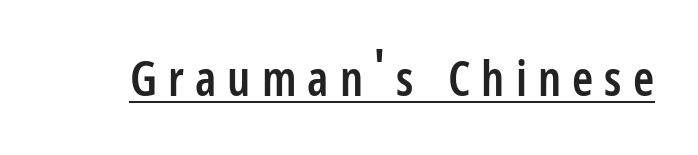
The image shows 48 px semibold, condensed sans-serif type, upright; set unusually wide letter spacing (+0.23 em), underlined; low stroke contrast and a medium x-height.
